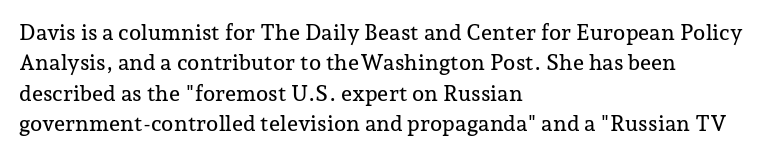
{"italic": "no", "underline": "no", "align": "left", "line_spacing": "normal", "line_spacing_ratio": 1.38, "letter_spacing": "normal", "letter_spacing_em": 0.0, "glyph_px": 22}
